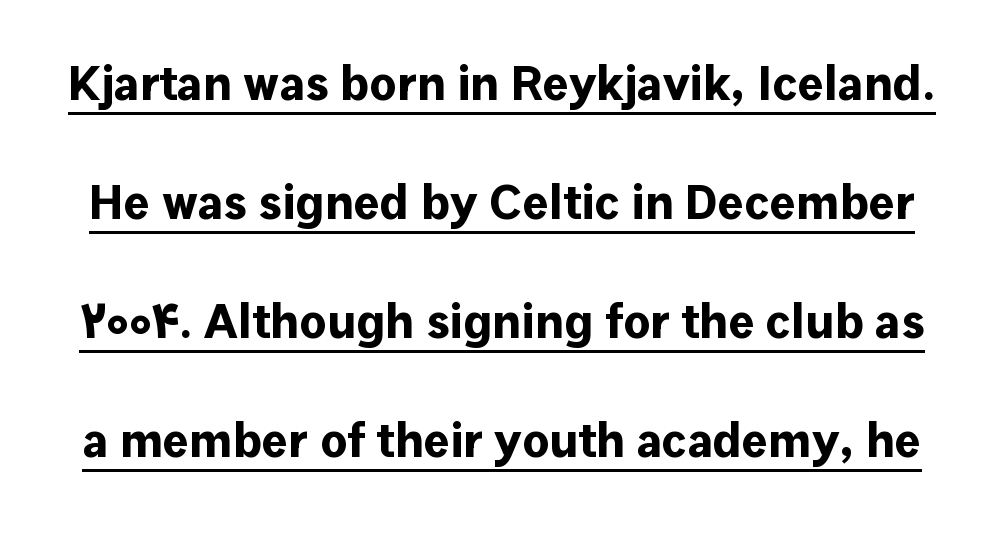
The image shows 49 px bold sans-serif type, upright; set loose line spacing (2.43x), normal letter spacing, underlined; low stroke contrast and a medium x-height.
